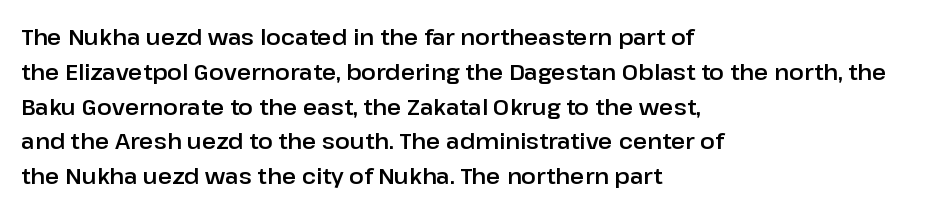
{"italic": "no", "underline": "no", "align": "left", "line_spacing": "normal", "line_spacing_ratio": 1.58, "letter_spacing": "normal", "letter_spacing_em": 0.0, "glyph_px": 22}
